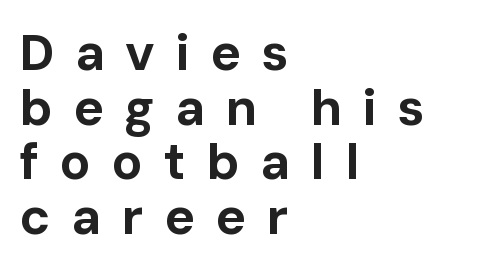
The image shows 51 px bold sans-serif type, upright; set left-aligned, tight line spacing (1.07x), unusually wide letter spacing (+0.4 em), not underlined; low stroke contrast and a medium x-height.
